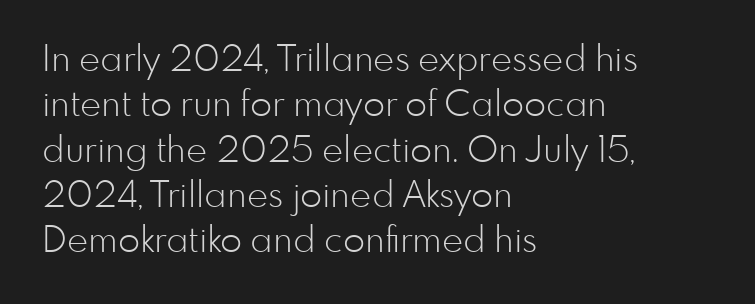
Whoever set this chose a conventional vertical rhythm. All the whitespace from short lines collects on the right. Is the letter spacing exaggerated? No — it looks like the ordinary default. Each letter keeps its own natural width here, so spacing adapts to shape. The zone under the glyphs is completely vacant.
